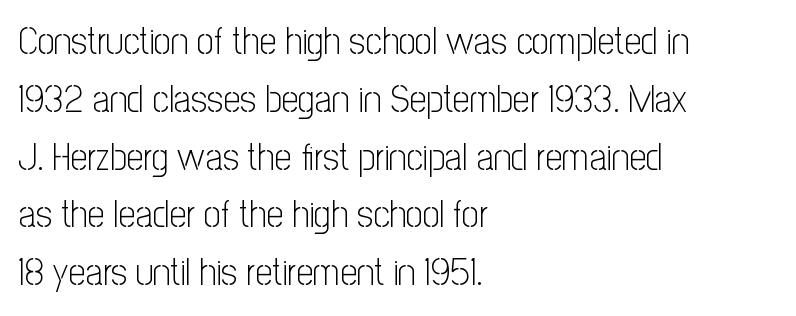
The image shows 38 px light, condensed sans-serif type, upright; set left-aligned, normal line spacing (1.52x), normal letter spacing, not underlined; low stroke contrast and a medium x-height.
